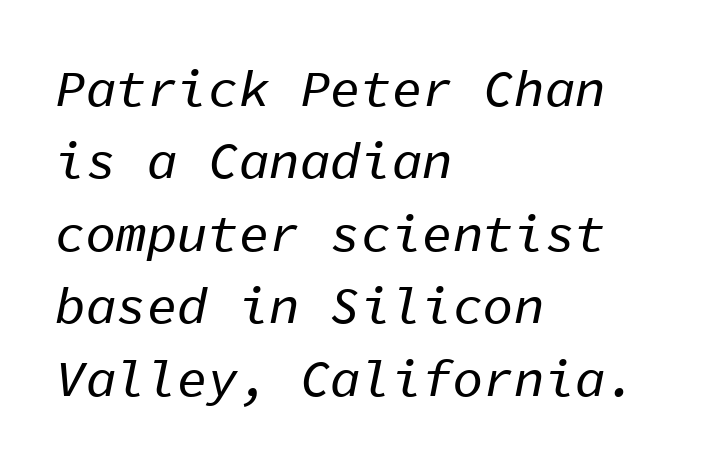
The text carries the slant typical of an italic or oblique font. Students, observe: this is what conventionally led text looks like. Quick note: underline off. Every character here occupies the same horizontal width, giving the sample a typewriter-like rhythm.
